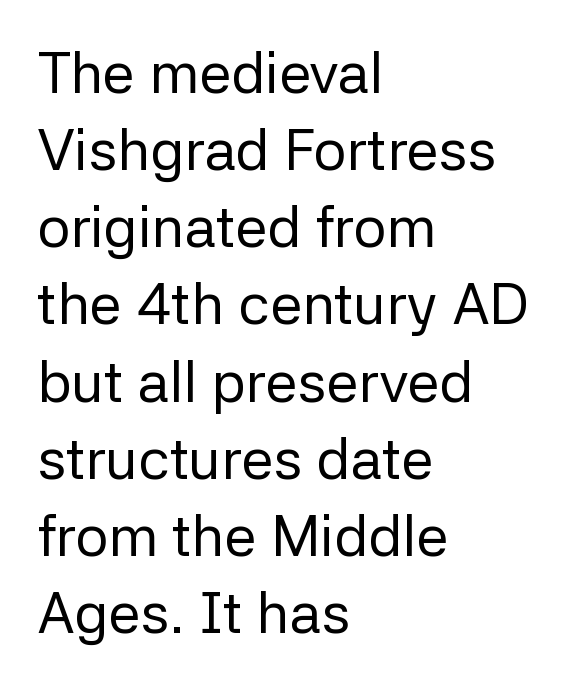
The image shows 58 px regular-weight sans-serif type, upright; set left-aligned, normal line spacing (1.33x), normal letter spacing, not underlined; low stroke contrast and a medium x-height.
